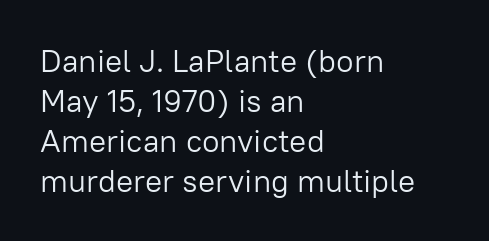
Typeset ragged right — the left edge is the straight one. To sum up the face: it is a sans, with no serifs. Is there much room between lines? A standard amount, neither cramped nor airy. Note the varied advance widths — an 'i' is clearly narrower than an 'm'. The zone under the glyphs is completely vacant.
